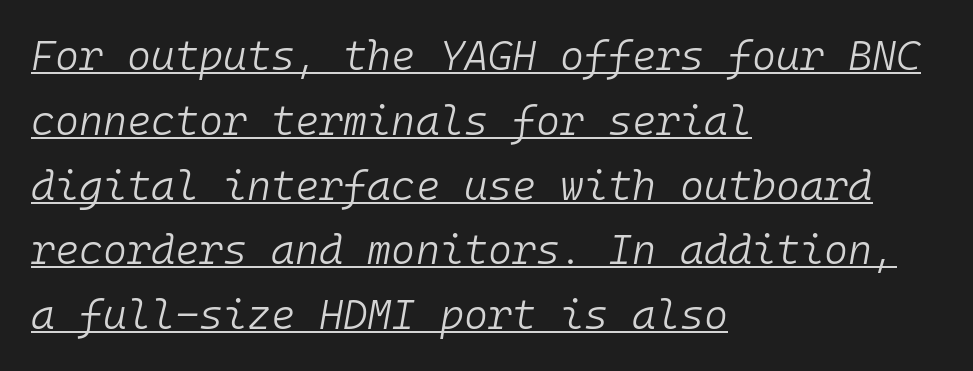
Reading down the column, the eye jumps a familiar distance to each next line. The characters are drawn with everyday or finer stroke widths. Characters are canted at an angle relative to the baseline's perpendicular. Note the uniform advance width — an 'i' takes as much space as an 'm'.
